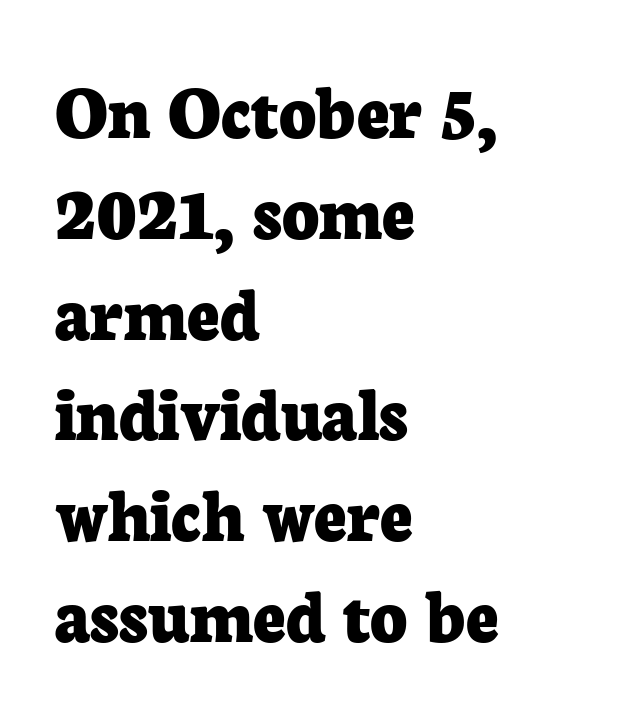
The image shows 80 px bold serif type, upright; set left-aligned, normal line spacing (1.26x), normal letter spacing, not underlined; low stroke contrast and a medium x-height.
